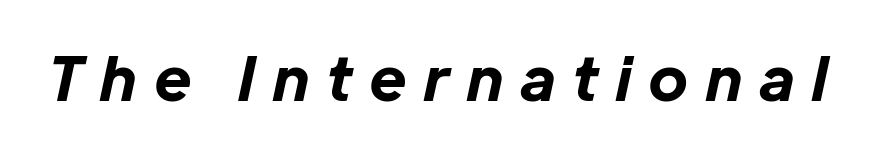
{"italic": "yes", "lean": "right", "slant_degrees": 12, "bold": "yes", "weight": "bold", "width": "normal", "stroke_contrast": "low", "x_height": "medium", "monospaced": "no", "underline": "no", "letter_spacing": "wide", "letter_spacing_em": 0.3, "glyph_px": 61}
